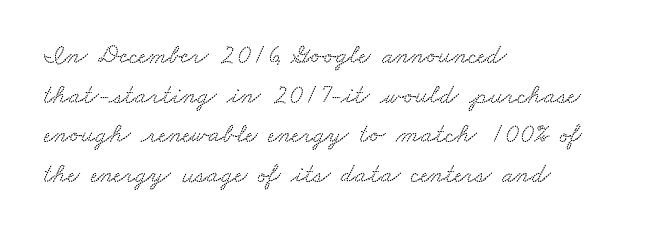
Q: Is the text underlined? A: No.
Q: How is the paragraph aligned? A: Left-aligned.
Q: Is the spacing between letters normal or unusually wide? A: Normal.
Q: Is the spacing between lines tight, normal or loose? A: Normal.
